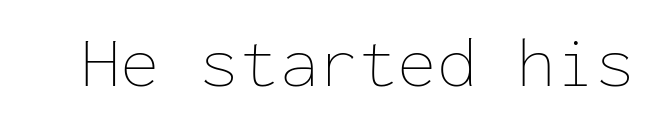
{"italic": "no", "bold": "no", "weight": "thin", "width": "normal", "stroke_contrast": "low", "x_height": "medium", "monospaced": "yes", "underline": "no", "letter_spacing": "normal", "letter_spacing_em": 0.0, "glyph_px": 72}
